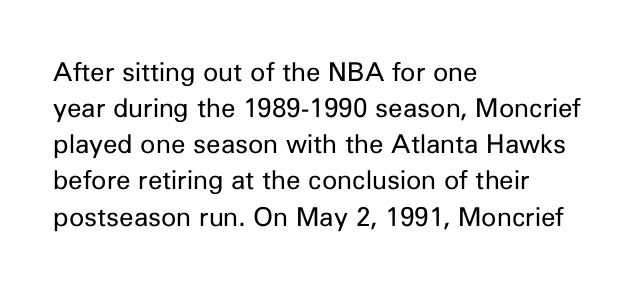
The image shows 26 px text type, upright; set left-aligned, normal line spacing (1.39x), normal letter spacing, not underlined.
